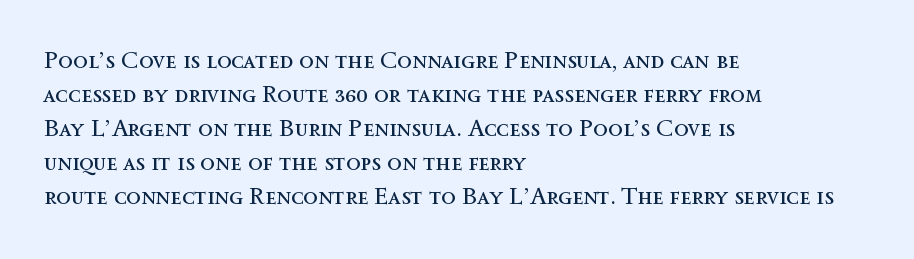
The image shows 24 px text type, upright; set left-aligned, normal line spacing (1.42x), normal letter spacing, not underlined.
